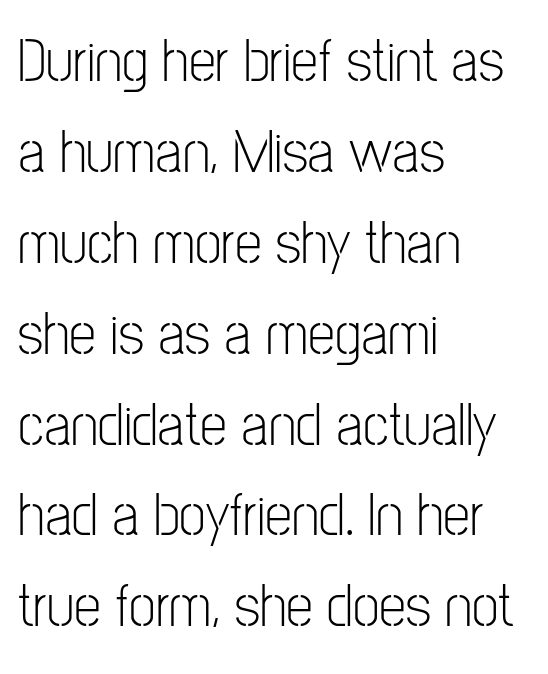
The image shows 61 px light, condensed sans-serif type, upright; set left-aligned, normal line spacing (1.49x), normal letter spacing, not underlined; low stroke contrast and a medium x-height.
